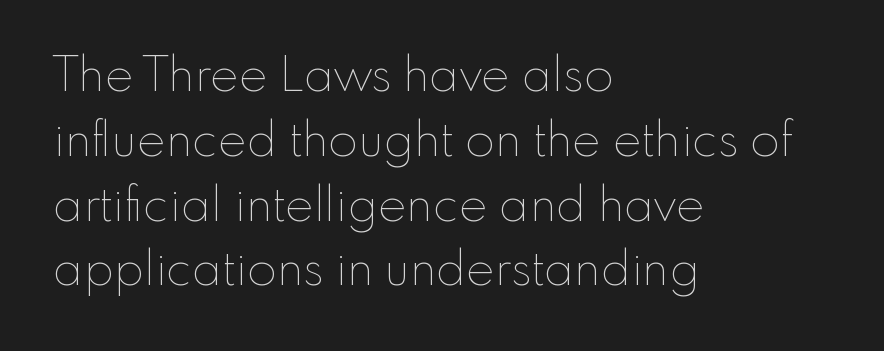
The image shows 48 px thin type, upright; set left-aligned, normal line spacing (1.35x), normal letter spacing, not underlined; low stroke contrast and a small x-height.
